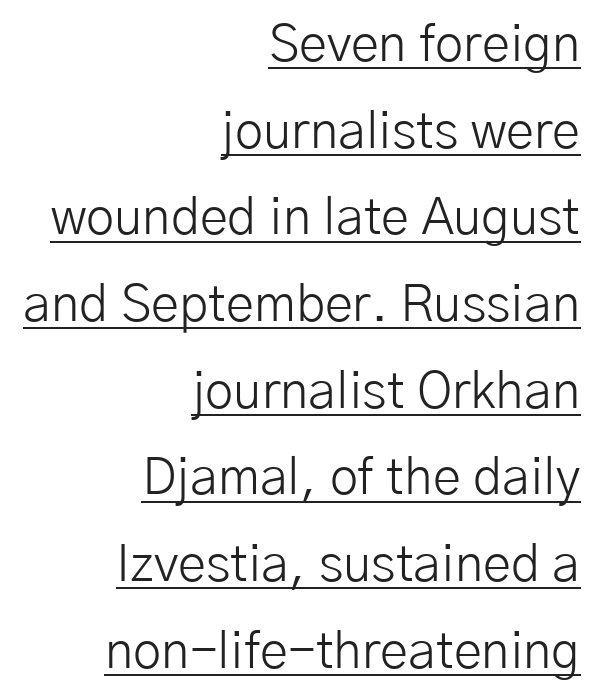
Q: Is the text bold? A: No.
Q: Is the text italic (slanted)? A: No, it is upright.
Q: Is the typeface a serif or a sans-serif typeface? A: Sans-serif.
Q: Is the text underlined? A: Yes.
Q: How is the paragraph aligned? A: Right-aligned.
Q: Is the spacing between letters normal or unusually wide? A: Normal.
Q: Is the spacing between lines tight, normal or loose? A: Normal.
Q: Width (condensed, normal, or wide)? A: Normal.
Q: Stroke contrast? A: Low.
Q: x-height? A: Medium.
Q: Monospaced? A: No.
